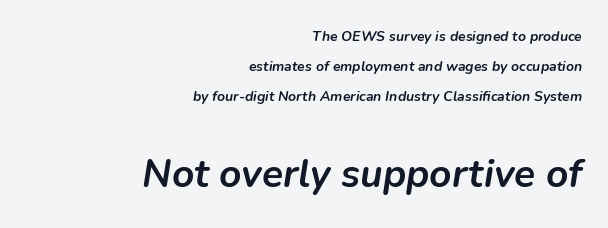
The image shows 39 px semibold type, italic (leaning right); set right-aligned, loose line spacing (2.15x), normal letter spacing, not underlined; the second (bottom) block is 2.79x larger; low stroke contrast and a medium x-height.
